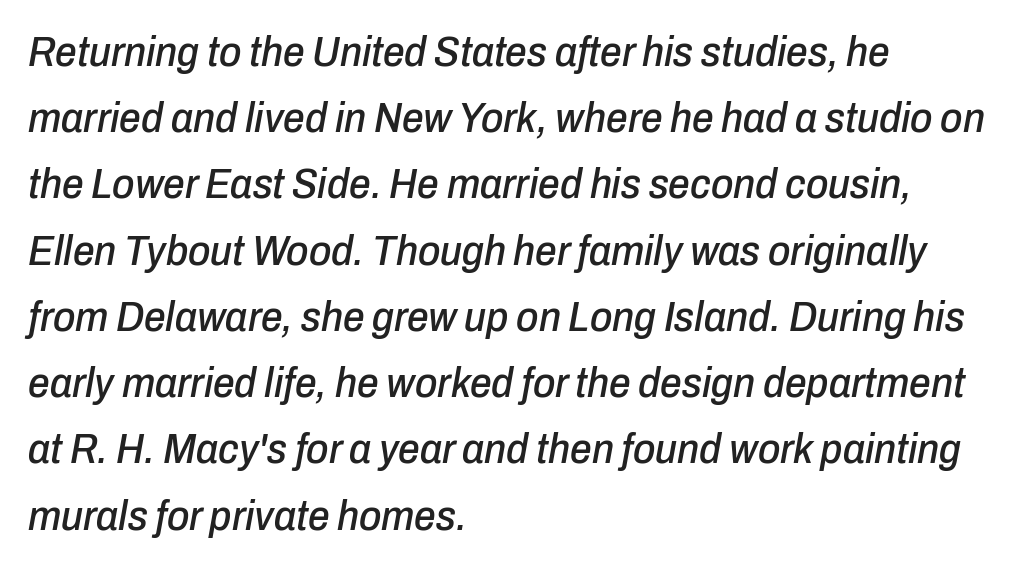
The words here are not underlined. Visually the block forms a straight wall on the left and a jagged coastline on the right. Nothing unusual about the tracking: characters are spaced as the font intends. The face used here is proportionally spaced, like ordinary book or web type. Regular leading. You can tell it's italic because the verticals aren't actually vertical.
